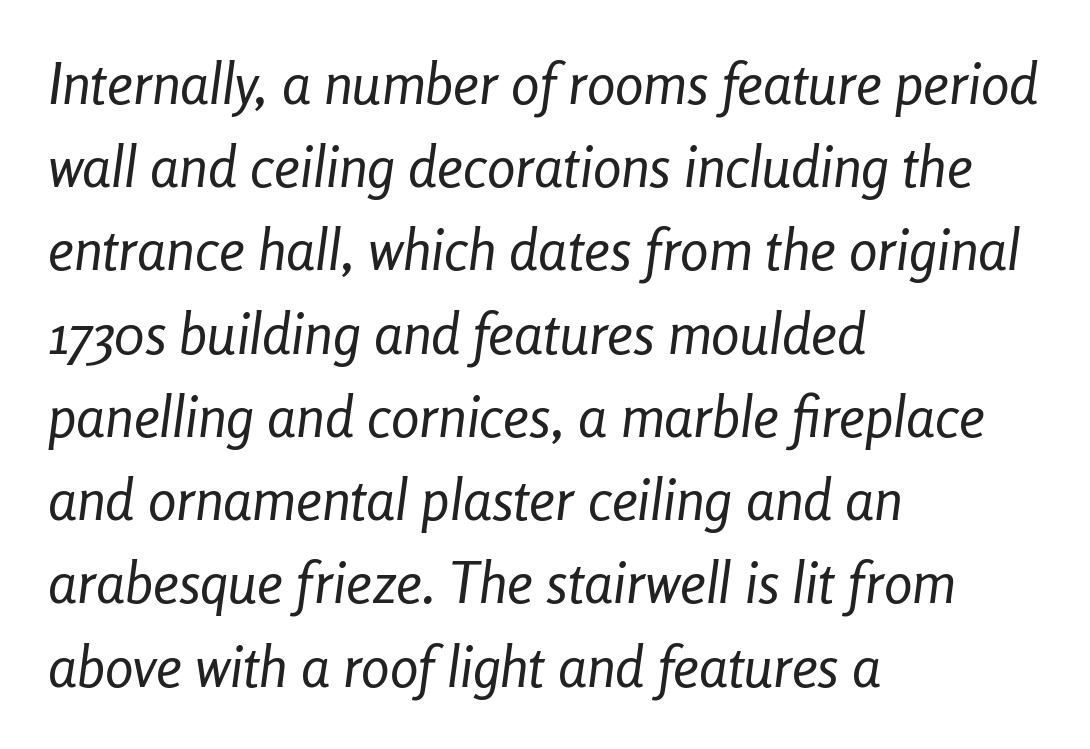
{"italic": "yes", "lean": "right", "slant_degrees": 8, "bold": "no", "weight": "regular", "width": "condensed", "stroke_contrast": "low", "x_height": "medium", "monospaced": "no", "underline": "no", "align": "left", "line_spacing": "normal", "line_spacing_ratio": 1.46, "letter_spacing": "normal", "letter_spacing_em": 0.0, "glyph_px": 57}
